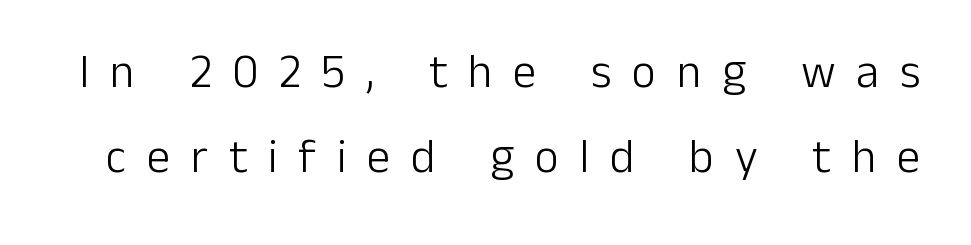
{"serif": "no", "italic": "no", "bold": "no", "weight": "light", "width": "normal", "stroke_contrast": "low", "x_height": "medium", "monospaced": "no", "underline": "no", "line_spacing_ratio": 1.8, "letter_spacing": "wide", "letter_spacing_em": 0.44, "glyph_px": 47}
